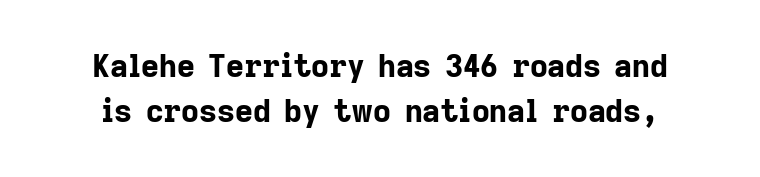
The image shows 31 px bold sans-serif type, upright; set normal line spacing (1.44x), normal letter spacing, not underlined; low stroke contrast and a medium x-height.
